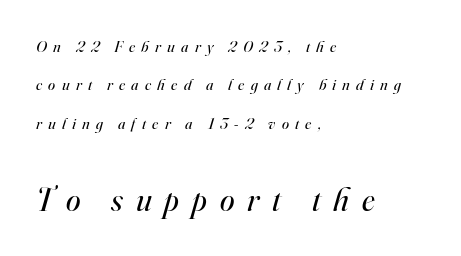
The glyphs are unaccompanied by any horizontal stroke below them. These lines were composed using italics. The composition opens small and finishes big. Examine the stroke ends and you'll spot serifs.
